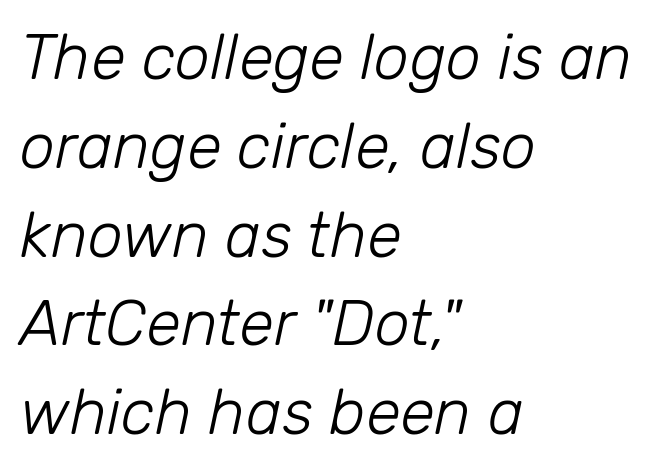
Q: Is the text bold? A: No.
Q: Is the text italic (slanted)? A: Yes, it leans right by about 12 degrees.
Q: Is the text underlined? A: No.
Q: How is the paragraph aligned? A: Left-aligned.
Q: Is the spacing between letters normal or unusually wide? A: Normal.
Q: Is the spacing between lines tight, normal or loose? A: Normal.
Q: Width (condensed, normal, or wide)? A: Normal.
Q: Stroke contrast? A: Low.
Q: x-height? A: Medium.
Q: Monospaced? A: No.
